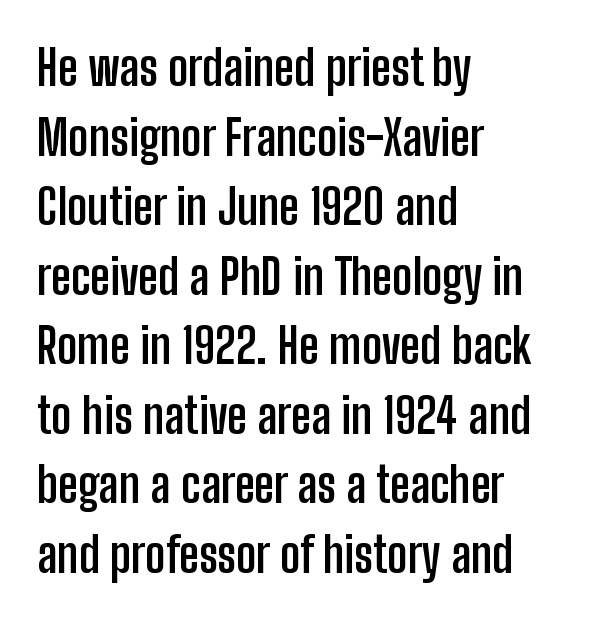
The image shows 49 px semibold, condensed sans-serif type, upright; set left-aligned, normal line spacing (1.42x), normal letter spacing, not underlined; low stroke contrast and a medium x-height.
